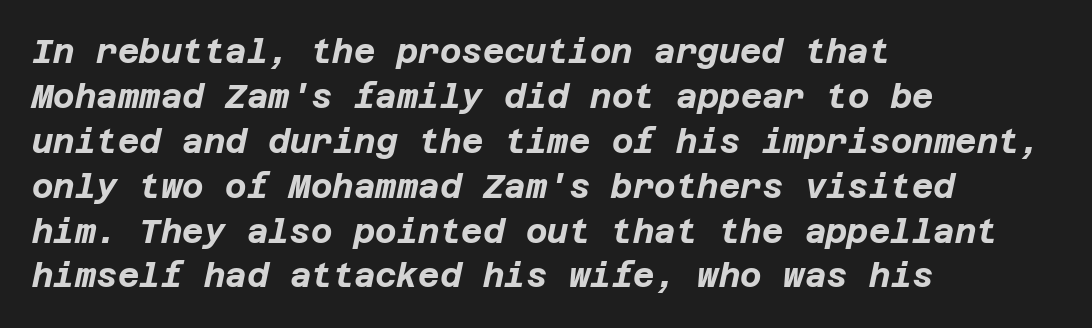
The image shows 33 px bold type, italic (leaning right); set left-aligned, normal line spacing (1.36x), normal letter spacing, not underlined; low stroke contrast and a large x-height.
